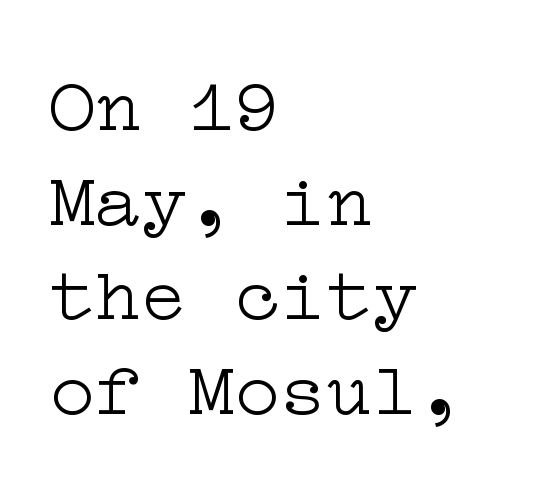
The image shows 77 px light, wide serif type, upright; set left-aligned, line spacing 1.23x, normal letter spacing, not underlined; low stroke contrast and a medium x-height.
